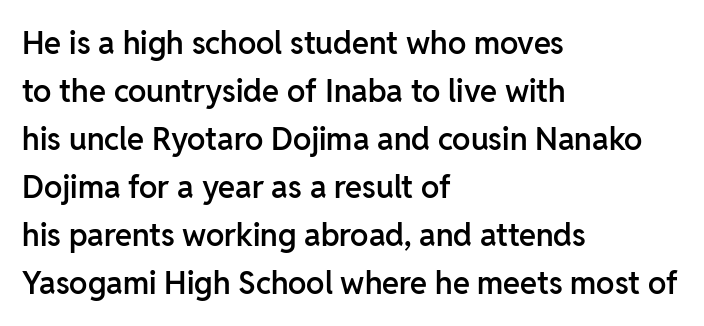
{"serif": "no", "italic": "no", "bold": "semi", "weight": "semibold", "width": "normal", "stroke_contrast": "low", "x_height": "medium", "monospaced": "no", "underline": "no", "align": "left", "line_spacing": "normal", "line_spacing_ratio": 1.55, "letter_spacing": "normal", "letter_spacing_em": 0.0, "glyph_px": 31}
